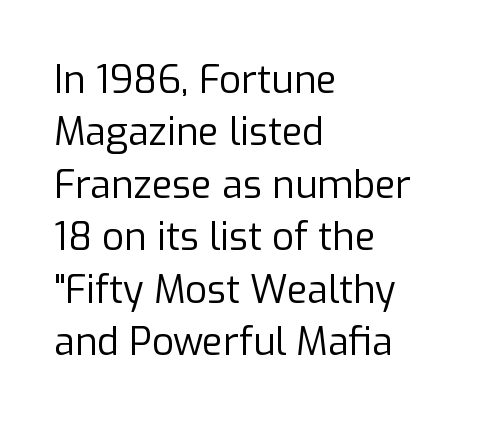
Grotesque or geometric, the face here clearly has no serifs. This sample has the flowing, uneven cadence of proportional lettering. The line texture is even and compact thanks to regular tracking. The space between consecutive lines is moderate. The text block is weighted toward the left margin, trailing off unevenly rightward. The letterforms sit at book weight or below.
